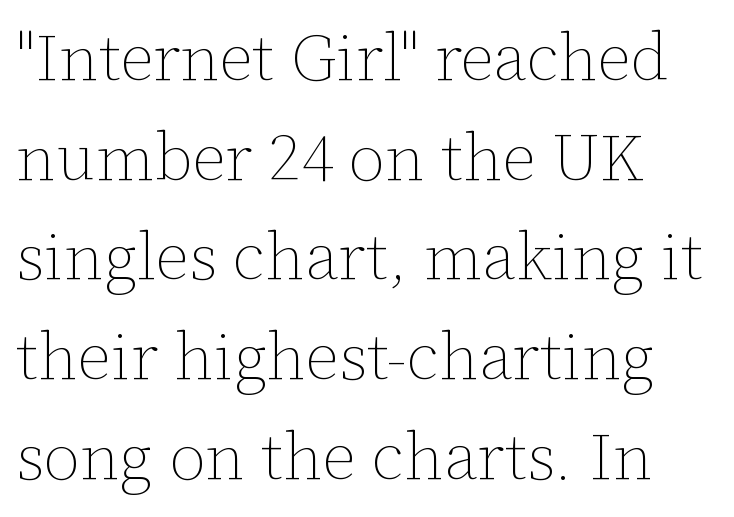
{"italic": "no", "bold": "no", "weight": "thin", "width": "normal", "stroke_contrast": "low", "x_height": "medium", "monospaced": "no", "underline": "no", "align": "left", "line_spacing": "normal", "line_spacing_ratio": 1.51, "letter_spacing": "normal", "letter_spacing_em": 0.0, "glyph_px": 66}
